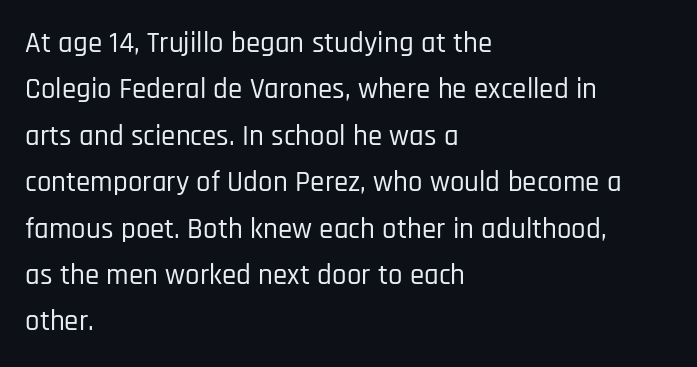
The block of text has a typical density, with ordinary space between rows. Upright lettering throughout. A clean baseline with only descenders dipping below it. Do the characters align in a grid? No, the font is proportional. Typeset ragged right — the left edge is the straight one.
